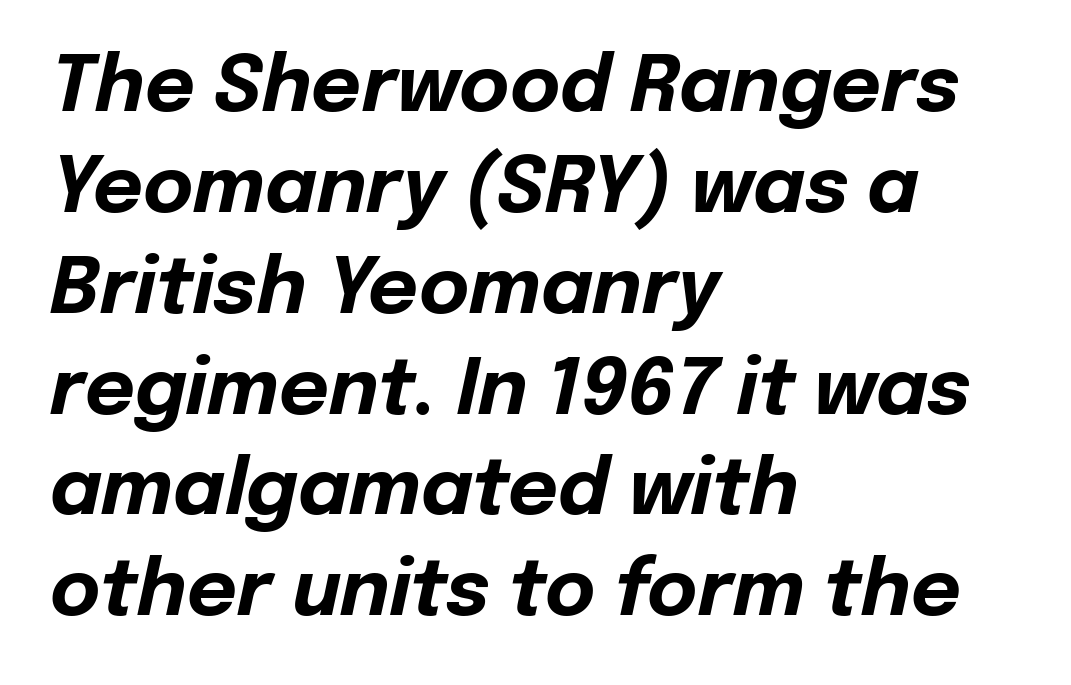
{"italic": "yes", "lean": "right", "slant_degrees": 12, "bold": "yes", "weight": "bold", "width": "normal", "stroke_contrast": "low", "x_height": "medium", "monospaced": "no", "underline": "no", "align": "left", "line_spacing": "normal", "line_spacing_ratio": 1.31, "letter_spacing": "normal", "letter_spacing_em": 0.0, "glyph_px": 77}
